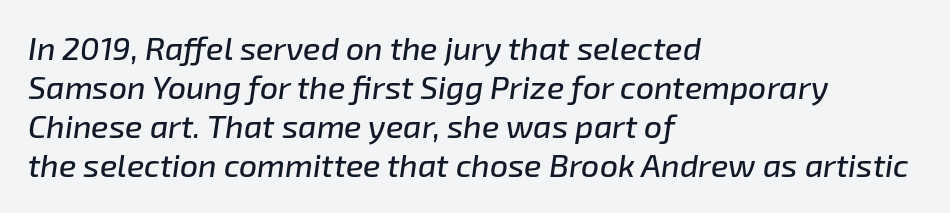
The image shows 32 px text type, italic (leaning right); set left-aligned, line spacing 1.22x, normal letter spacing, not underlined; low stroke contrast and a medium x-height.
